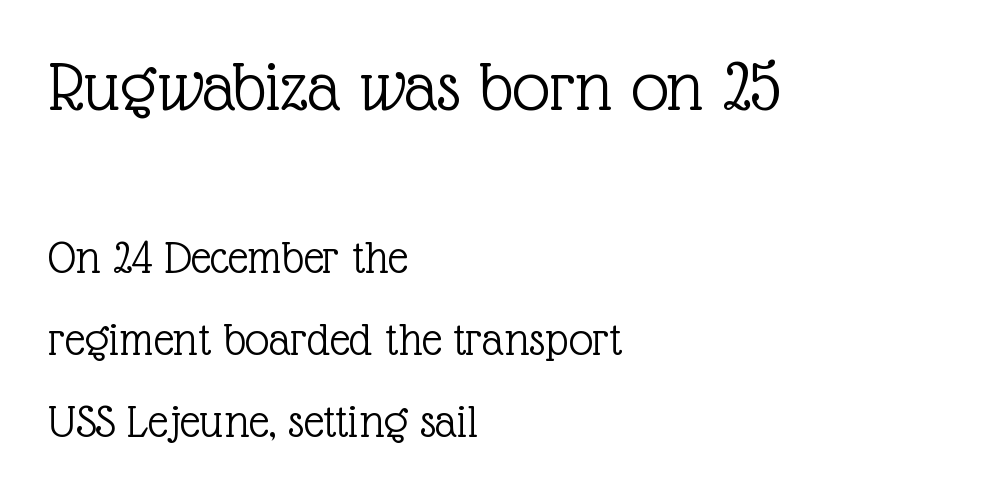
The image shows 74 px light serif type, upright; set left-aligned, normal line spacing (1.68x), normal letter spacing, not underlined; the first (top) block is 1.51x larger; a medium x-height.
